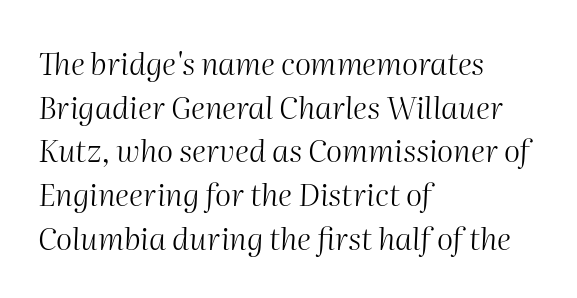
Emphasis-style slanted type is in use. The setting favours the left margin, as ordinary paragraphs usually do. This sample uses plain, unmodified letter spacing. Stems and bowls with no extra thickness — not bold.
